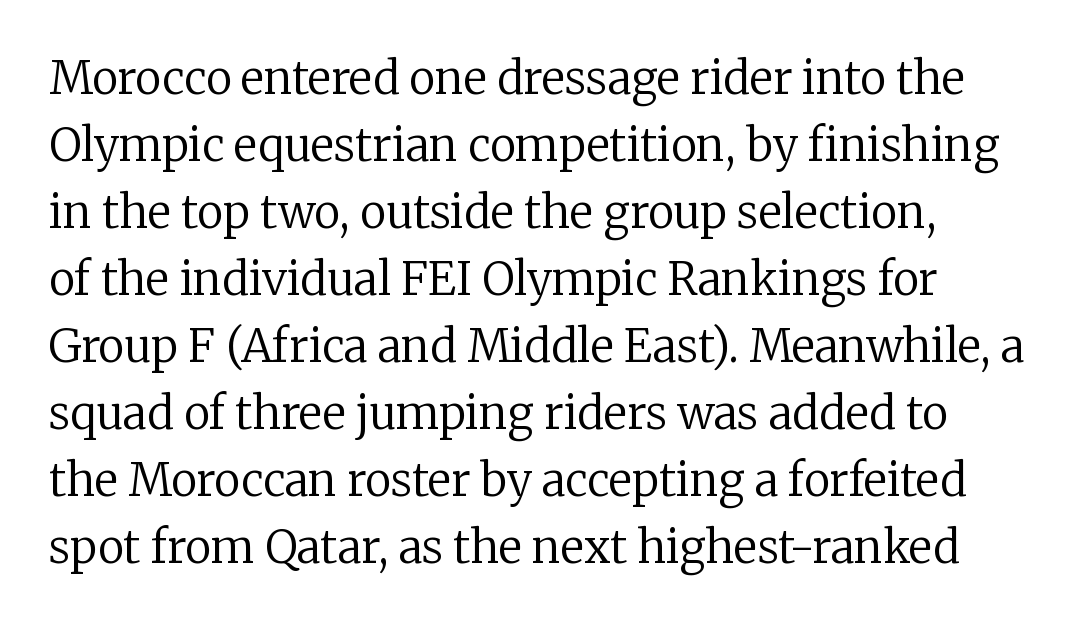
The image shows 45 px regular-weight serif type, upright; set normal line spacing (1.49x), normal letter spacing, not underlined; low stroke contrast and a medium x-height.
